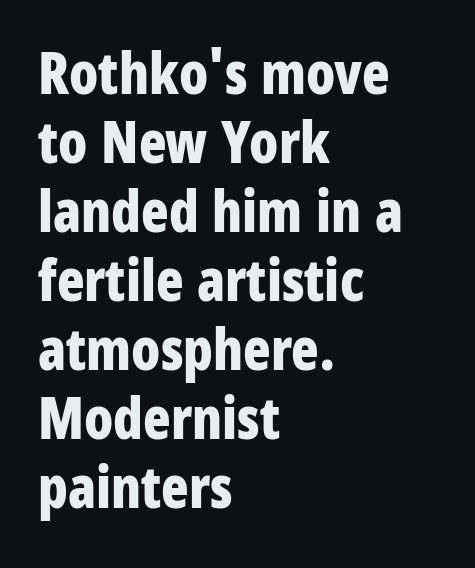
{"serif": "no", "italic": "no", "bold": "yes", "weight": "bold", "width": "condensed", "stroke_contrast": "low", "x_height": "large", "monospaced": "no", "underline": "no", "align": "left", "line_spacing_ratio": 1.21, "letter_spacing": "normal", "letter_spacing_em": 0.0, "glyph_px": 57}
